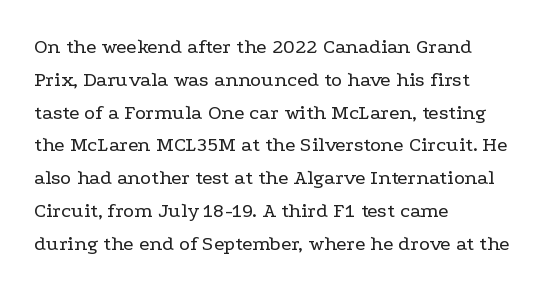
{"italic": "no", "bold": "no", "underline": "no", "align": "left", "line_spacing": "normal", "line_spacing_ratio": 1.56, "letter_spacing": "normal", "letter_spacing_em": 0.0, "glyph_px": 21}
